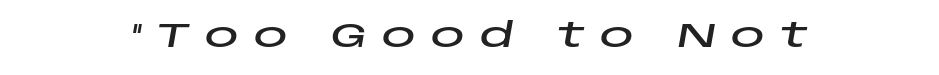
Glyph-to-glyph distance is far greater than everyday printed text. Bare-footed words on every line. The letters advance in unequal steps, a hallmark of proportional type. In terms of posture, this sample is oblique.
